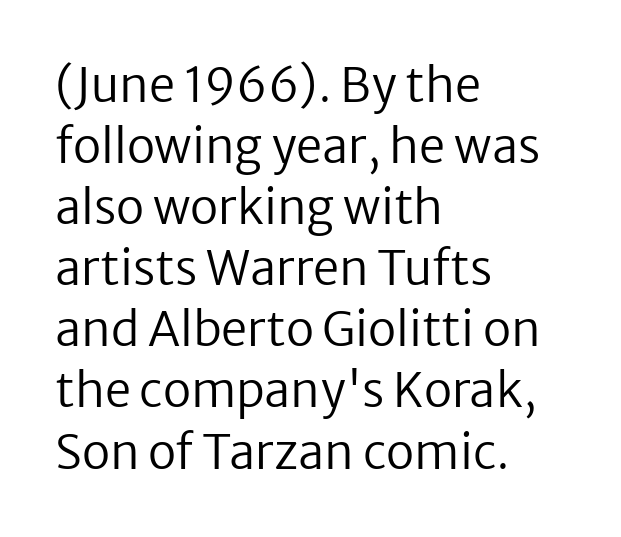
Q: Is the text bold? A: No.
Q: Is the text italic (slanted)? A: No, it is upright.
Q: Is the typeface a serif or a sans-serif typeface? A: Sans-serif.
Q: Is the text underlined? A: No.
Q: How is the paragraph aligned? A: Left-aligned.
Q: Is the spacing between letters normal or unusually wide? A: Normal.
Q: Is the spacing between lines tight, normal or loose? A: Normal.
Q: Width (condensed, normal, or wide)? A: Normal.
Q: Stroke contrast? A: Low.
Q: x-height? A: Medium.
Q: Monospaced? A: No.
